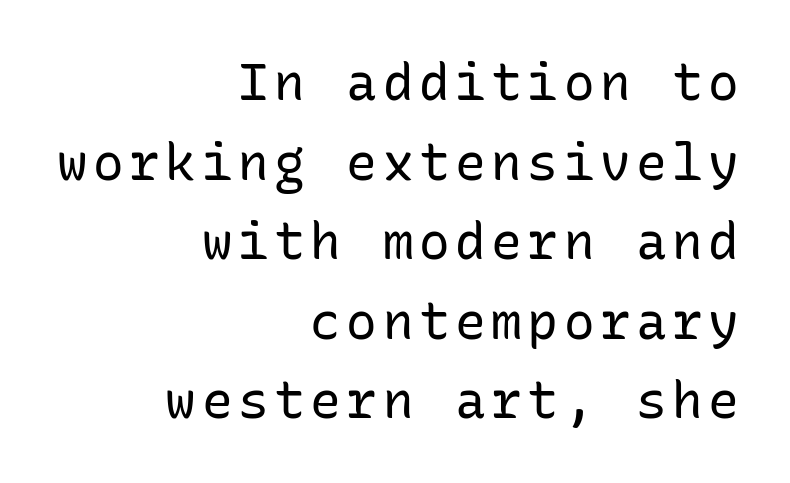
Visually the block forms a straight wall on the right and a jagged coastline on the left. This rendering features lettering with no underline. Monospaced: the letters line up in strict vertical columns. Summary of vertical rhythm: regular, with standard interline spacing. Are there feet on the stems? There aren't — it's a sans.
